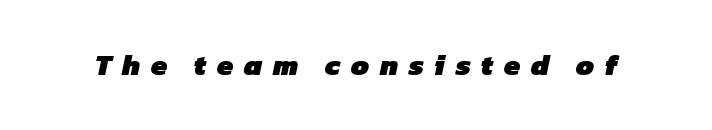
Caption: expanded tracking, letters set apart. The passage shown is typed in a proportional face where columns would drift. Heft: maximum for text — a bold. A clean baseline with only descenders dipping below it. Check where the strokes stop: nothing finishes them off — pure sans.
